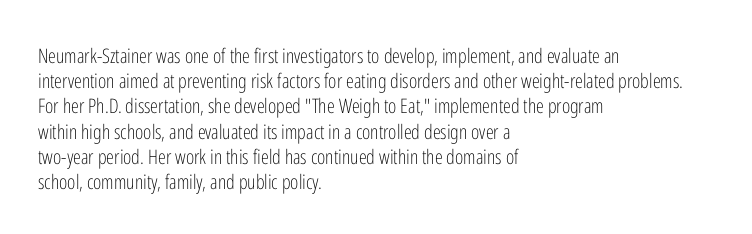
Q: Is the text bold? A: No.
Q: Is the text italic (slanted)? A: No, it is upright.
Q: Is the text underlined? A: No.
Q: How is the paragraph aligned? A: Left-aligned.
Q: Is the spacing between letters normal or unusually wide? A: Normal.
Q: Is the spacing between lines tight, normal or loose? A: Normal.
